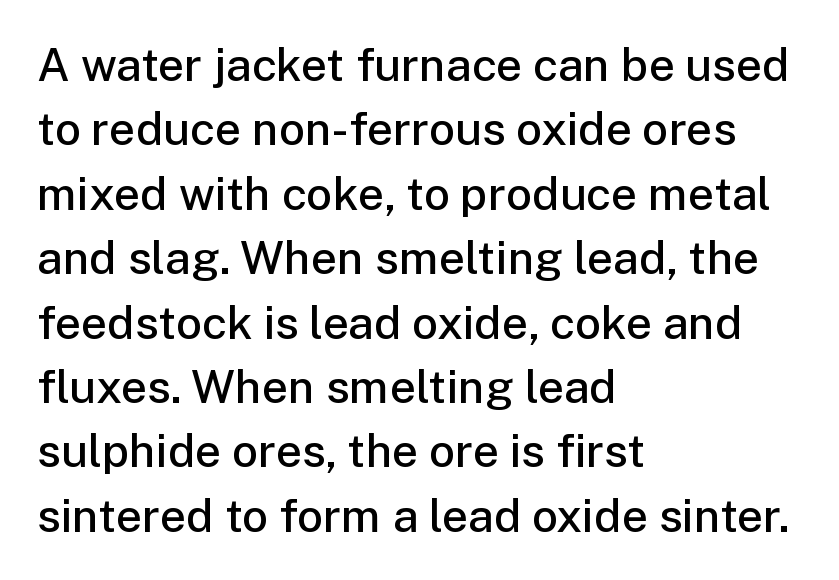
The image shows 46 px semibold sans-serif type, upright; set left-aligned, normal line spacing (1.4x), normal letter spacing, not underlined; low stroke contrast and a medium x-height.
